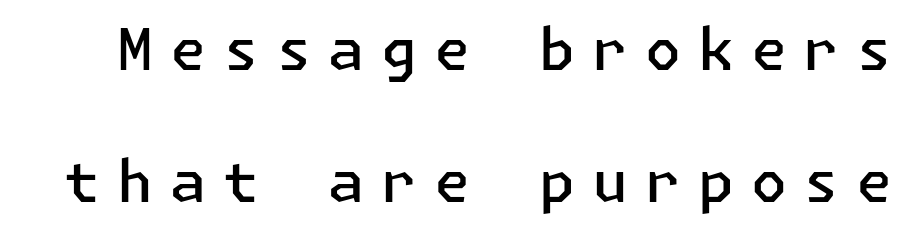
Does the leading feel generous? Absolutely, it's lavish. Nobody drew a line under any word here. In terms of posture, this sample is upright. Font category for this specimen: sans-serif. Spacing between characters has been opened up far beyond the box default.
